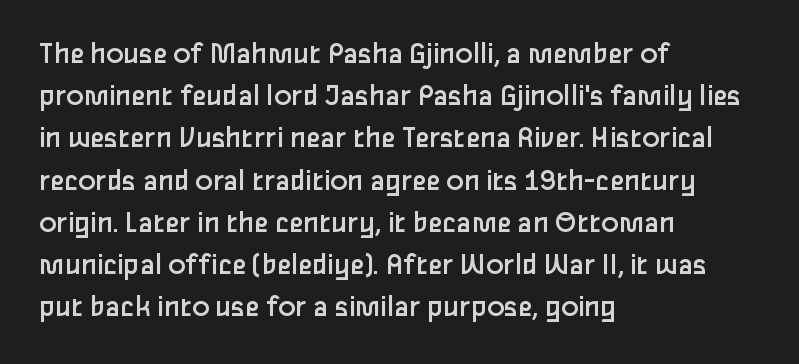
Q: Is the text bold? A: No.
Q: Is the text italic (slanted)? A: No, it is upright.
Q: Is the typeface a serif or a sans-serif typeface? A: Sans-serif.
Q: Is the text underlined? A: No.
Q: How is the paragraph aligned? A: Left-aligned.
Q: Is the spacing between letters normal or unusually wide? A: Normal.
Q: Is the spacing between lines tight, normal or loose? A: Normal.
Q: Width (condensed, normal, or wide)? A: Normal.
Q: Stroke contrast? A: Low.
Q: x-height? A: Medium.
Q: Monospaced? A: No.
